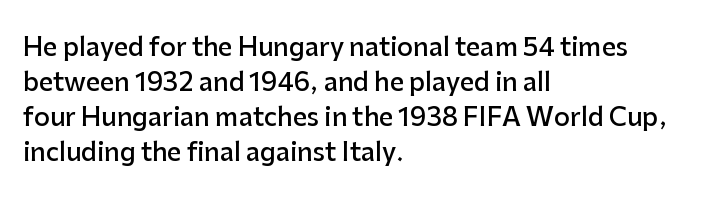
The image shows 25 px text type, upright; set left-aligned, normal line spacing (1.4x), normal letter spacing, not underlined.
